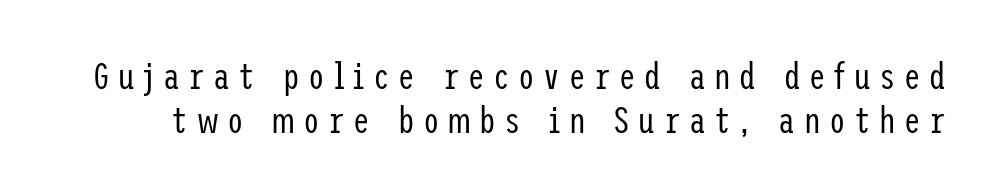
Honestly, there is no underline to notice here at all. Every character sits straight up, as roman type does. The type is letterspaced generously, with wide tracking. These lines are composed in type without serifs. No chunkiness to these letters — they're not bold.
